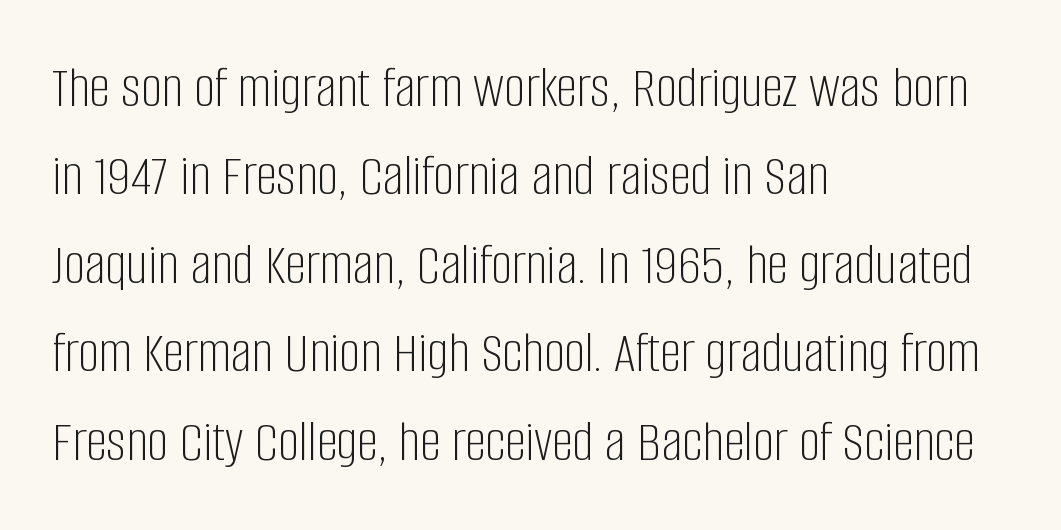
Q: Is the text bold? A: No.
Q: Is the text italic (slanted)? A: No, it is upright.
Q: Is the typeface a serif or a sans-serif typeface? A: Sans-serif.
Q: Is the text underlined? A: No.
Q: How is the paragraph aligned? A: Left-aligned.
Q: Is the spacing between letters normal or unusually wide? A: Normal.
Q: Is the spacing between lines tight, normal or loose? A: Normal.
Q: Width (condensed, normal, or wide)? A: Condensed.
Q: Stroke contrast? A: Low.
Q: x-height? A: Large.
Q: Monospaced? A: No.
